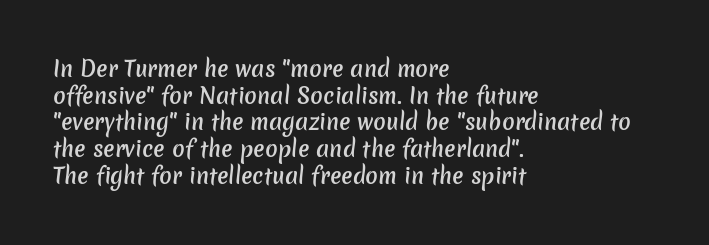
{"bold": "semi", "underline": "no", "align": "left", "line_spacing": "normal", "line_spacing_ratio": 1.27, "letter_spacing": "normal", "letter_spacing_em": 0.0, "glyph_px": 21}
